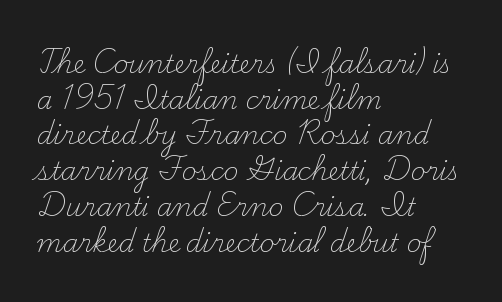
No word sits above an underline. These lines stack with their left ends in a neat column. The line-height multiplier appears to be the usual default. Students, note that the glyphs here touch the page at normal intervals.
